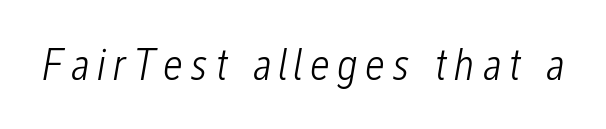
{"italic": "yes", "lean": "right", "slant_degrees": 12, "bold": "no", "weight": "light", "width": "condensed", "stroke_contrast": "low", "x_height": "medium", "monospaced": "no", "underline": "no", "glyph_px": 45}
